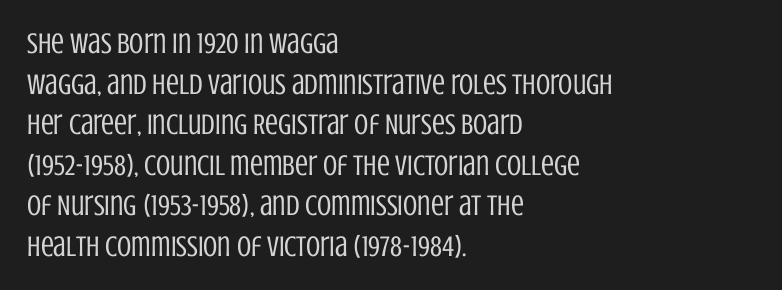
If you drew a ruler down the left edge, every line would touch it. Does the lettering tilt? It doesn't — this is upright. Letters rest on an invisible, unmarked baseline. Letter spacing: default.
